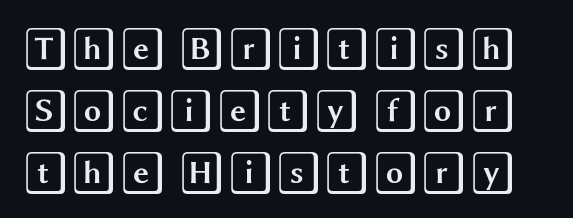
Q: Is the text italic (slanted)? A: No, it is upright.
Q: Is the text underlined? A: No.
Q: Is the spacing between letters normal or unusually wide? A: Normal.
Q: Is the spacing between lines tight, normal or loose? A: Normal.
Q: Width (condensed, normal, or wide)? A: Wide.
Q: x-height? A: Large.
